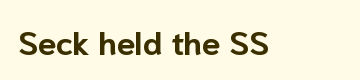
Q: Is the text bold? A: Yes.
Q: Is the text italic (slanted)? A: No, it is upright.
Q: Is the typeface a serif or a sans-serif typeface? A: Sans-serif.
Q: Is the text underlined? A: No.
Q: Is the spacing between letters normal or unusually wide? A: Normal.
Q: Width (condensed, normal, or wide)? A: Normal.
Q: Stroke contrast? A: Low.
Q: x-height? A: Medium.
Q: Monospaced? A: No.
